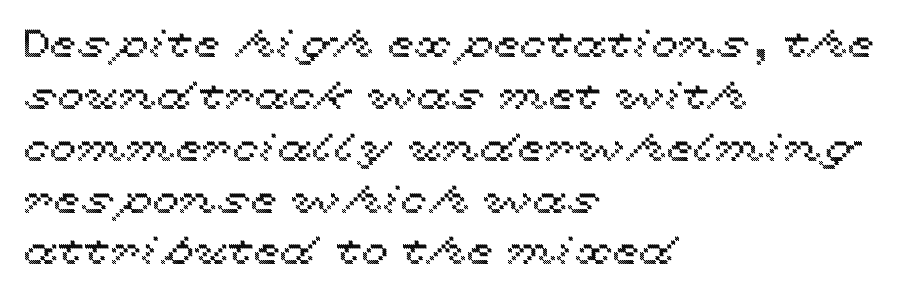
{"width": "wide", "x_height": "medium", "monospaced": "no", "underline": "no", "align": "left", "line_spacing": "normal", "line_spacing_ratio": 1.33, "letter_spacing": "normal", "letter_spacing_em": 0.0, "glyph_px": 39}
